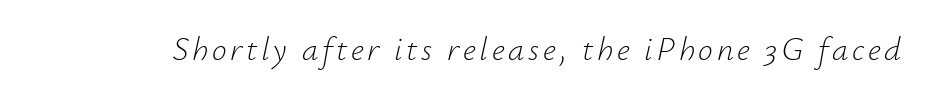
Q: Is the text bold? A: No.
Q: Is the text italic (slanted)? A: Yes, it leans right by about 12 degrees.
Q: Is the text underlined? A: No.
Q: Width (condensed, normal, or wide)? A: Normal.
Q: Stroke contrast? A: Low.
Q: x-height? A: Small.
Q: Monospaced? A: No.
